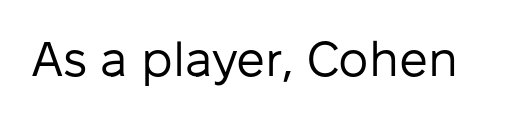
The image shows 48 px regular-weight sans-serif type, upright; set normal letter spacing, not underlined; low stroke contrast and a medium x-height.
